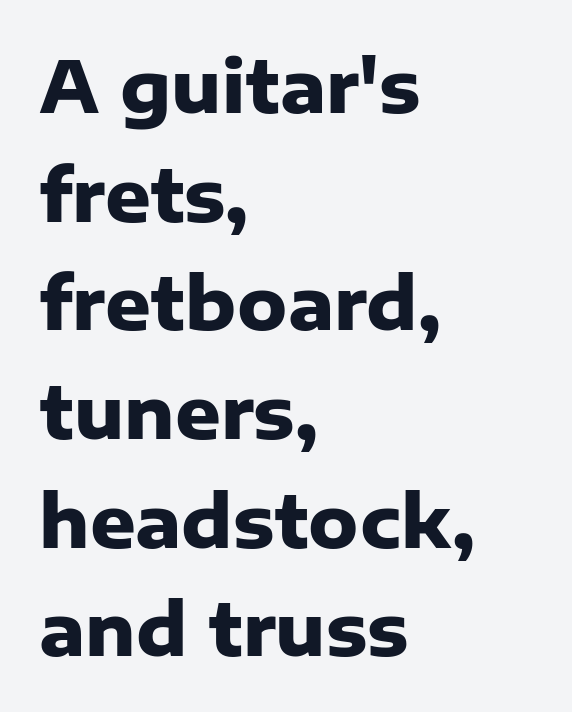
{"serif": "no", "italic": "no", "bold": "yes", "weight": "heavy", "width": "normal", "stroke_contrast": "low", "x_height": "medium", "monospaced": "no", "underline": "no", "align": "left", "line_spacing": "normal", "line_spacing_ratio": 1.53, "letter_spacing": "normal", "letter_spacing_em": 0.0, "glyph_px": 71}
